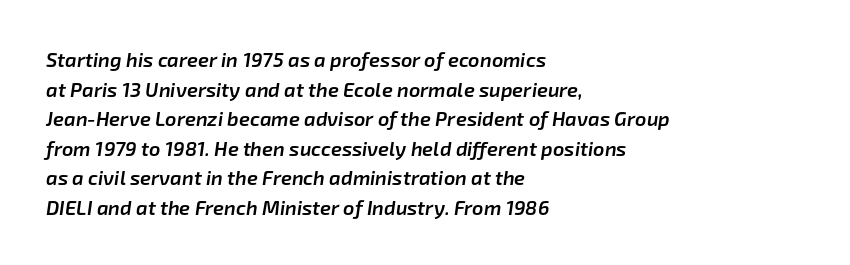
The image shows 20 px text type, italic (leaning right); set left-aligned, normal line spacing (1.48x), normal letter spacing, not underlined.
